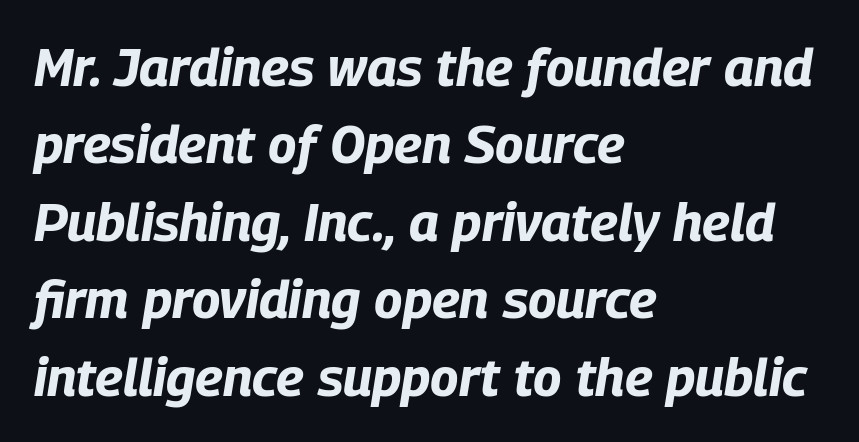
Glyph-to-glyph distance matches everyday printed text. Anything drawn beneath the words? Only blank space. Visually the block forms a straight wall on the left and a jagged coastline on the right. Rendered with sloped, italic letterforms. Whoever set this chose a conventional vertical rhythm. Chunky letters — that's bold for sure.
